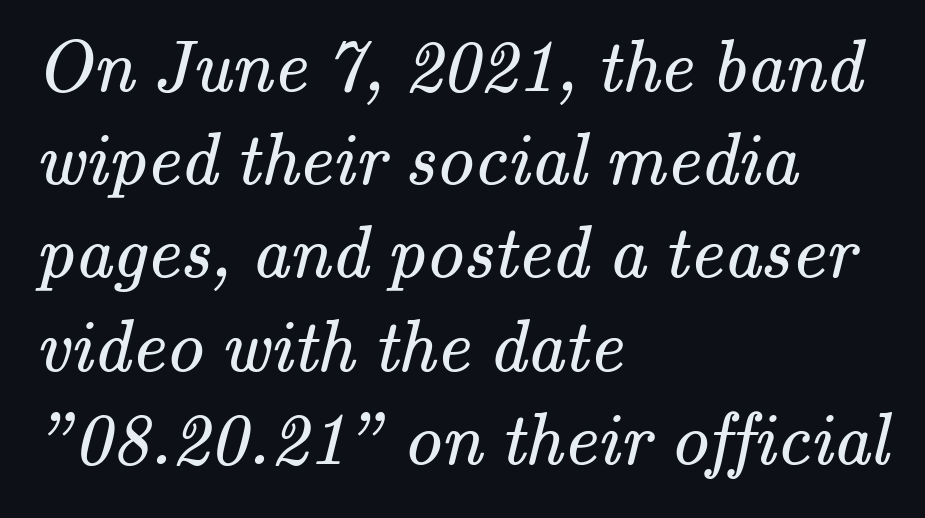
The image shows 74 px regular-weight serif type; set left-aligned, normal line spacing (1.26x), normal letter spacing, not underlined; medium stroke contrast and a small x-height.
